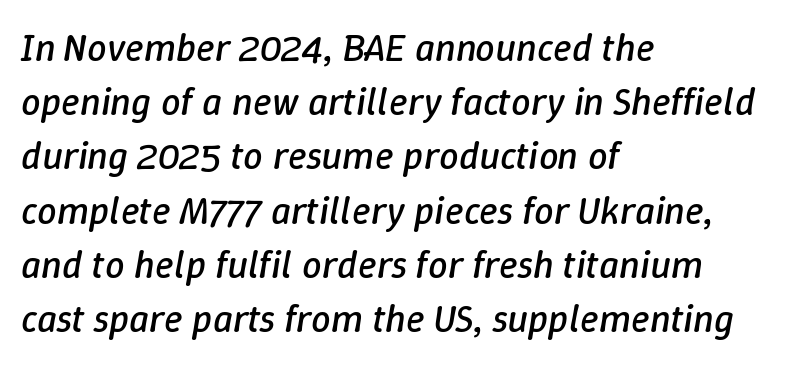
Q: Is the text bold? A: No.
Q: Is the text italic (slanted)? A: Yes, it leans right by about 9 degrees.
Q: Is the text underlined? A: No.
Q: How is the paragraph aligned? A: Left-aligned.
Q: Is the spacing between letters normal or unusually wide? A: Normal.
Q: Is the spacing between lines tight, normal or loose? A: Normal.
Q: Width (condensed, normal, or wide)? A: Normal.
Q: Stroke contrast? A: Low.
Q: x-height? A: Medium.
Q: Monospaced? A: No.
